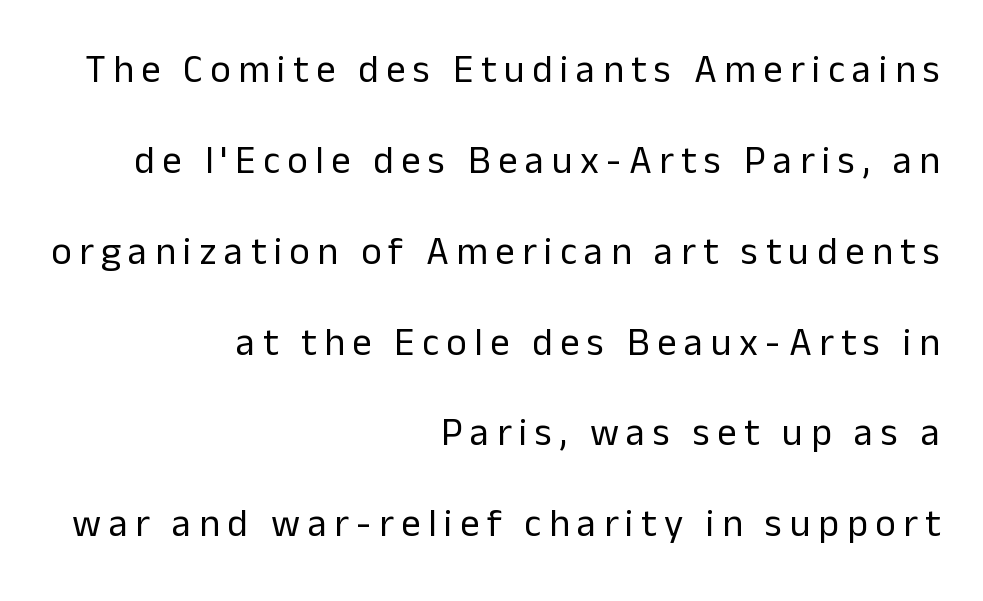
Q: Is the text bold? A: No.
Q: Is the text italic (slanted)? A: No, it is upright.
Q: Is the typeface a serif or a sans-serif typeface? A: Sans-serif.
Q: Is the text underlined? A: No.
Q: How is the paragraph aligned? A: Right-aligned.
Q: Is the spacing between lines tight, normal or loose? A: Loose.
Q: Width (condensed, normal, or wide)? A: Normal.
Q: Stroke contrast? A: Low.
Q: x-height? A: Medium.
Q: Monospaced? A: No.
